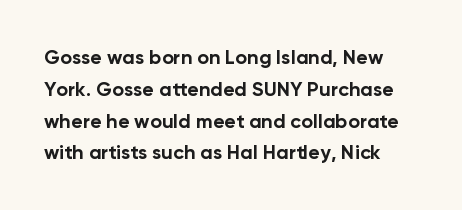
The image shows 20 px bold type, upright; set normal line spacing (1.59x), normal letter spacing, not underlined.
